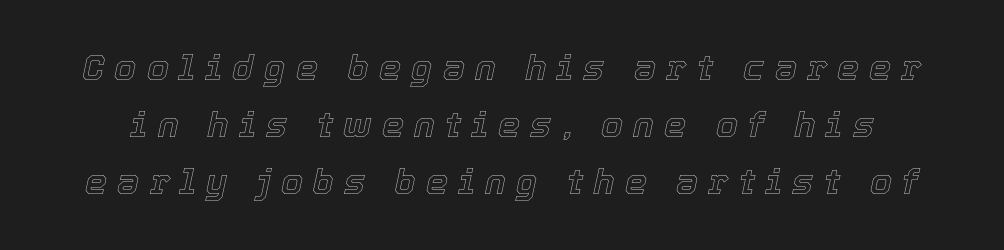
Yep, that's italic — everything's leaning. Unmarked baselines from the first word to the last. Someone cranked the tracking dial way up on this one. Think of a printed novel: that variable character pitch is what you see here. These lines sit exactly where default settings would place them.
